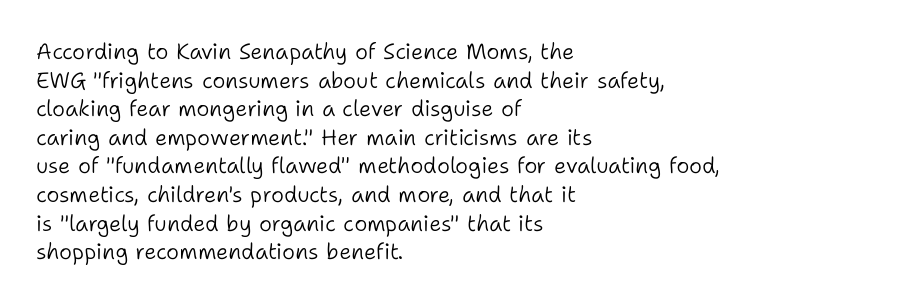
{"italic": "no", "bold": "no", "underline": "no", "align": "left", "line_spacing": "normal", "line_spacing_ratio": 1.3, "letter_spacing": "normal", "letter_spacing_em": 0.0, "glyph_px": 22}
